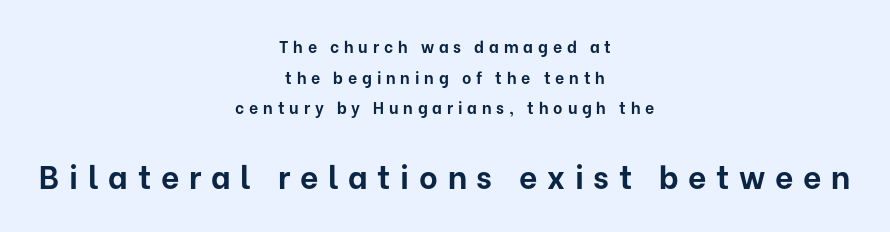
The image shows 32 px bold sans-serif type, upright; set centered, loose line spacing (1.91x), unusually wide letter spacing (+0.3 em), not underlined; the second (bottom) block is 2.0x larger; low stroke contrast and a medium x-height.
